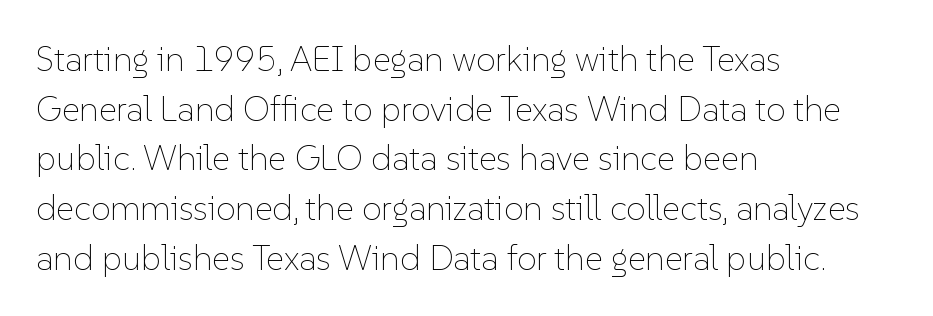
Q: Is the text bold? A: No.
Q: Is the text italic (slanted)? A: No, it is upright.
Q: Is the text underlined? A: No.
Q: How is the paragraph aligned? A: Left-aligned.
Q: Is the spacing between letters normal or unusually wide? A: Normal.
Q: Is the spacing between lines tight, normal or loose? A: Normal.
Q: Width (condensed, normal, or wide)? A: Normal.
Q: Stroke contrast? A: Low.
Q: x-height? A: Medium.
Q: Monospaced? A: No.
